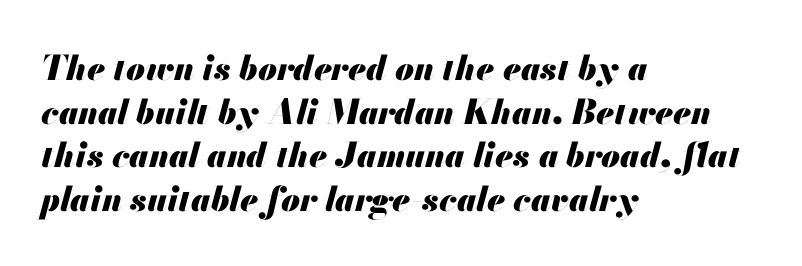
This sample has the flowing, uneven cadence of proportional lettering. A student would call this left alignment; a typographer would say flush left, rag right. Tracking value appears to be zero — textbook default spacing. An italicized treatment has been applied to the whole sample. Each row of text sits above clean, open space. In terms of leading, this rendering sits right in the middle.
